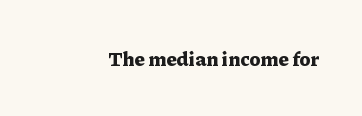
The image shows 20 px bold type, upright; set normal letter spacing, not underlined.
